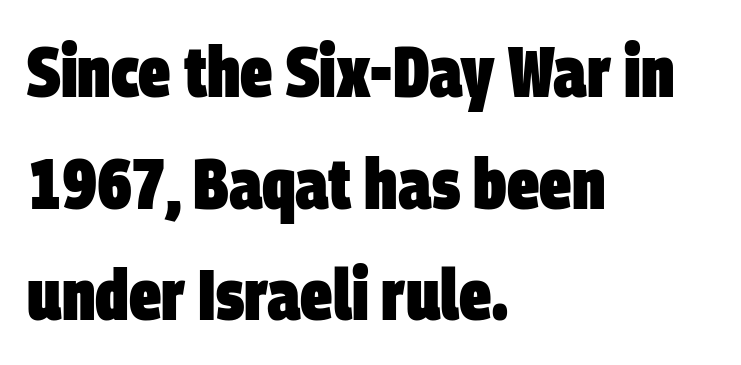
The image shows 72 px heavy, condensed sans-serif type; set left-aligned, normal line spacing (1.55x), normal letter spacing, not underlined; low stroke contrast and a large x-height.
